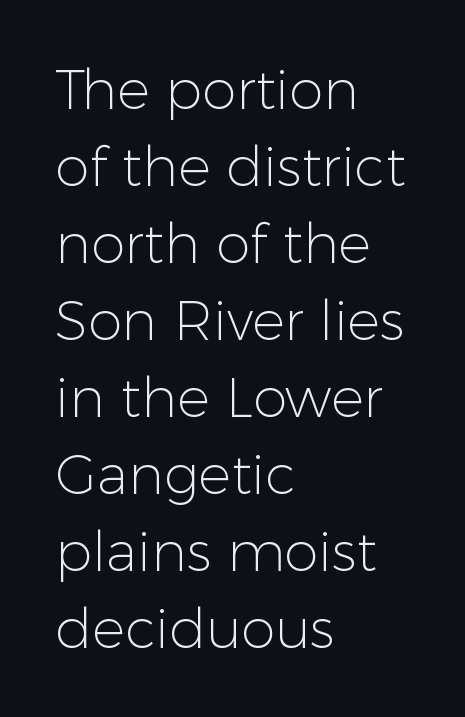
{"serif": "no", "italic": "no", "bold": "no", "weight": "light", "width": "normal", "stroke_contrast": "low", "x_height": "medium", "monospaced": "no", "underline": "no", "align": "left", "line_spacing": "normal", "line_spacing_ratio": 1.4, "letter_spacing": "normal", "letter_spacing_em": 0.0, "glyph_px": 55}
